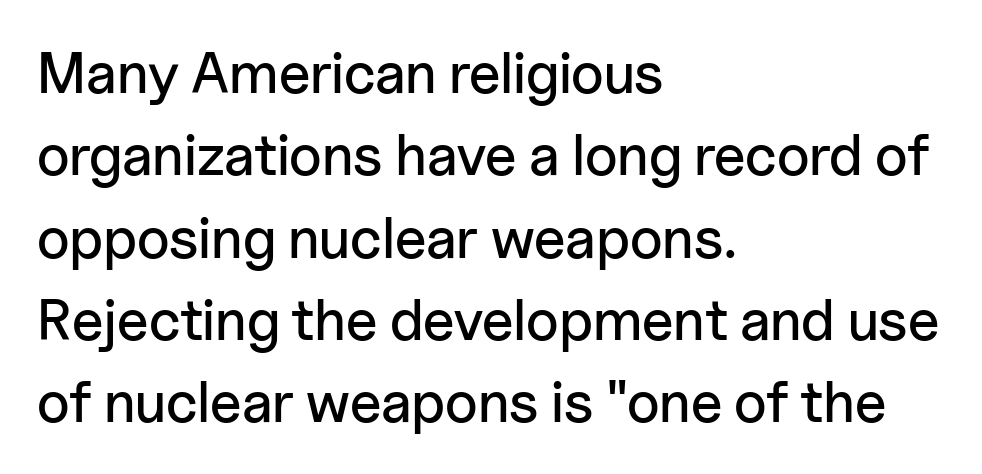
The typeface chosen for these lines omits serifs. You could not count columns in this text — the font is proportionally spaced. Lines of text with bare space underneath. The horizontal fit of the characters is conventional and even. Ascenders rise straight up at ninety degrees. Regular leading.
